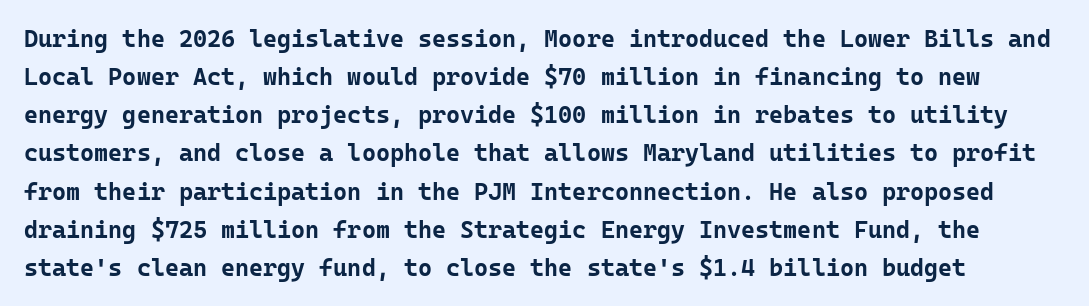
The image shows 24 px bold type, upright; set normal line spacing (1.59x), normal letter spacing, not underlined.
